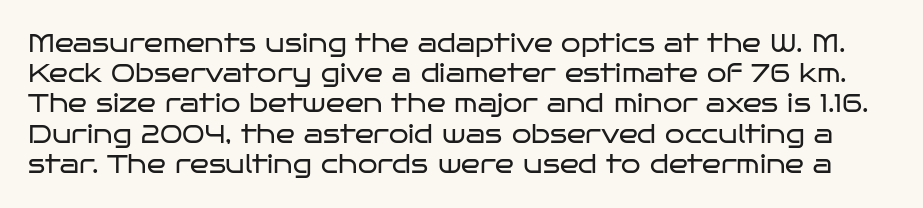
The lettering holds an erect, upright posture throughout. Caption: standard tracking, unaltered. Stroke thickness stays within the range of a standard reading face or lighter. The baseline area is clear.
